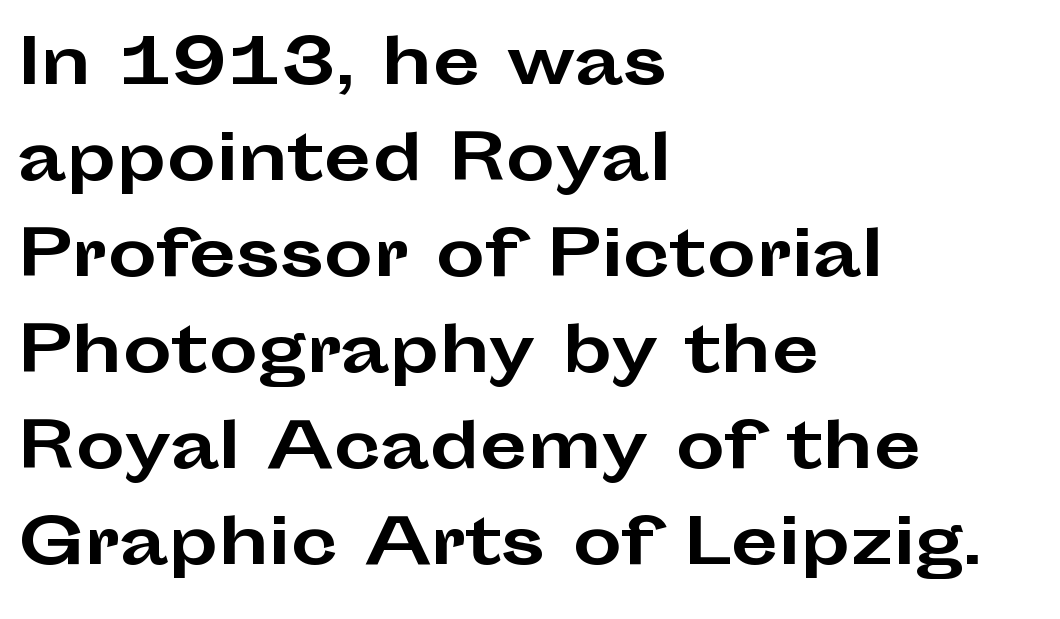
Rendered with straight, roman letterforms. Stroke thickness is high; the sample reads as a true bold. Note the varied advance widths — an 'i' is clearly narrower than an 'm'. The foot of each line stays bare and open.
